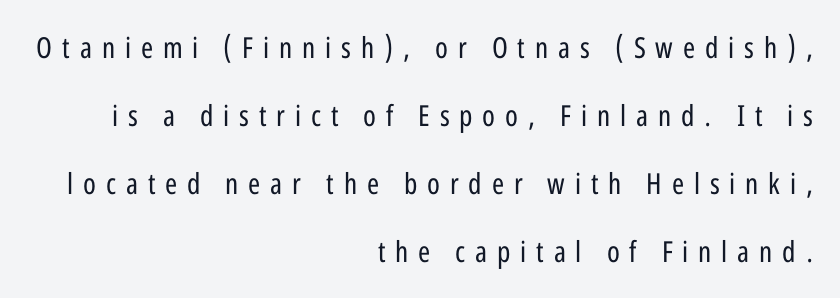
Regarding serifs, this sample does without them. In CSS terms this would be text-align: right. The face used here is proportionally spaced, like ordinary book or web type. Weight: in the light-to-regular range. Loosely led — the rows are spread out.
